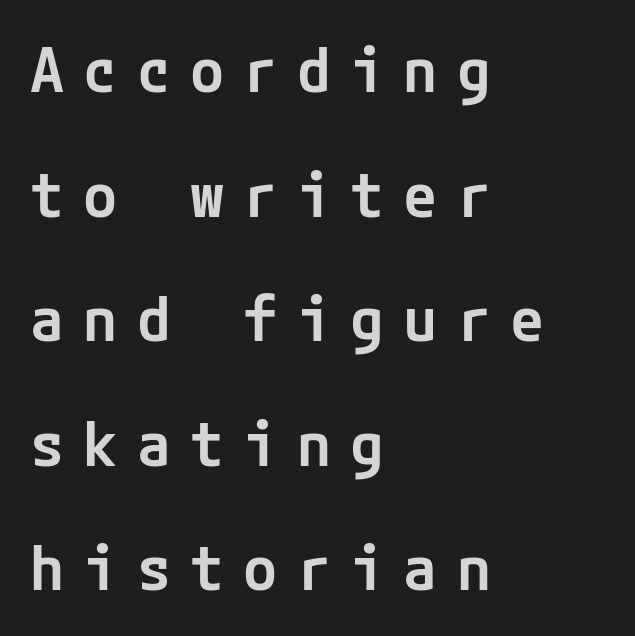
{"serif": "no", "italic": "no", "bold": "semi", "weight": "semibold", "width": "normal", "stroke_contrast": "low", "x_height": "medium", "underline": "no", "align": "left", "line_spacing": "loose", "line_spacing_ratio": 2.01, "letter_spacing": "wide", "letter_spacing_em": 0.31, "glyph_px": 62}
